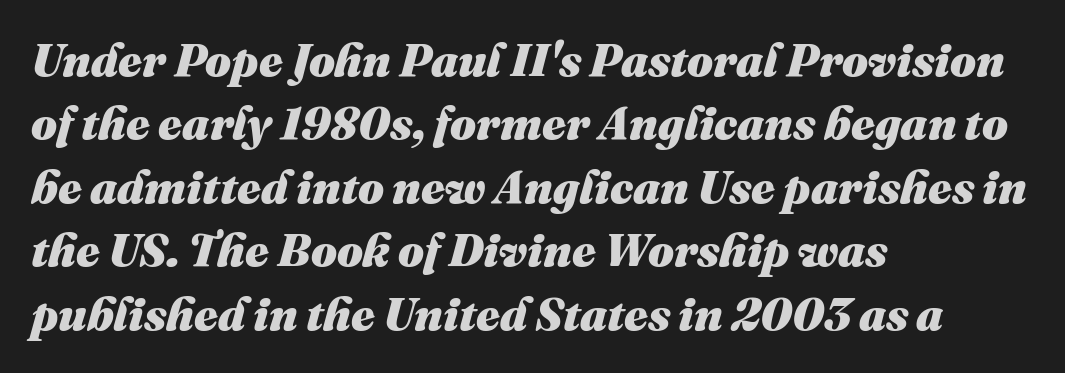
The image shows 46 px heavy type, italic (leaning right); set left-aligned, normal line spacing (1.38x), normal letter spacing, not underlined; medium stroke contrast and a medium x-height.
